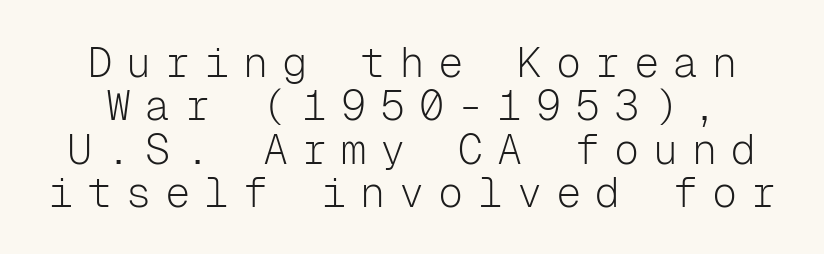
The image shows 42 px light sans-serif type, upright, monospaced; set tight line spacing (1.03x), unusually wide letter spacing (+0.33 em), not underlined; low stroke contrast and a medium x-height.
